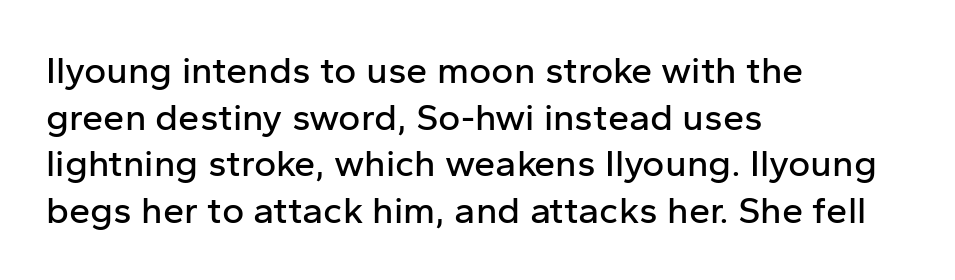
{"serif": "no", "italic": "no", "width": "normal", "stroke_contrast": "low", "x_height": "medium", "monospaced": "no", "underline": "no", "align": "left", "line_spacing_ratio": 1.23, "letter_spacing": "normal", "letter_spacing_em": 0.0, "glyph_px": 38}
